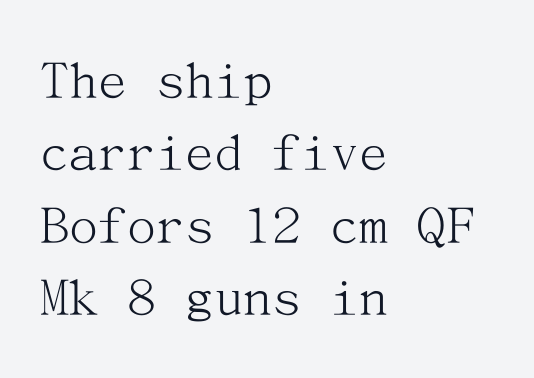
{"serif": "yes", "italic": "no", "bold": "no", "weight": "light", "width": "normal", "stroke_contrast": "medium", "x_height": "medium", "underline": "no", "align": "left", "line_spacing": "normal", "line_spacing_ratio": 1.25, "letter_spacing": "normal", "letter_spacing_em": 0.0, "glyph_px": 58}
